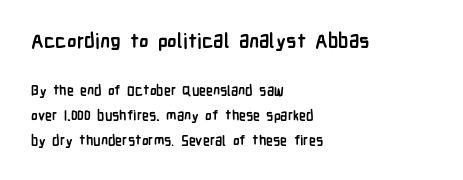
The image shows 20 px bold type, upright; set left-aligned, line spacing 1.8x, normal letter spacing, not underlined; the first (top) block is 1.43x larger.
